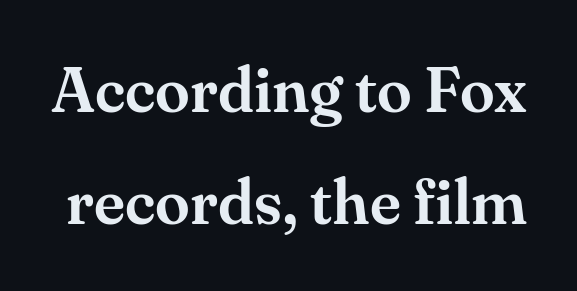
The image shows 63 px serif type, upright; set line spacing 1.77x, normal letter spacing, not underlined; medium stroke contrast and a small x-height.
